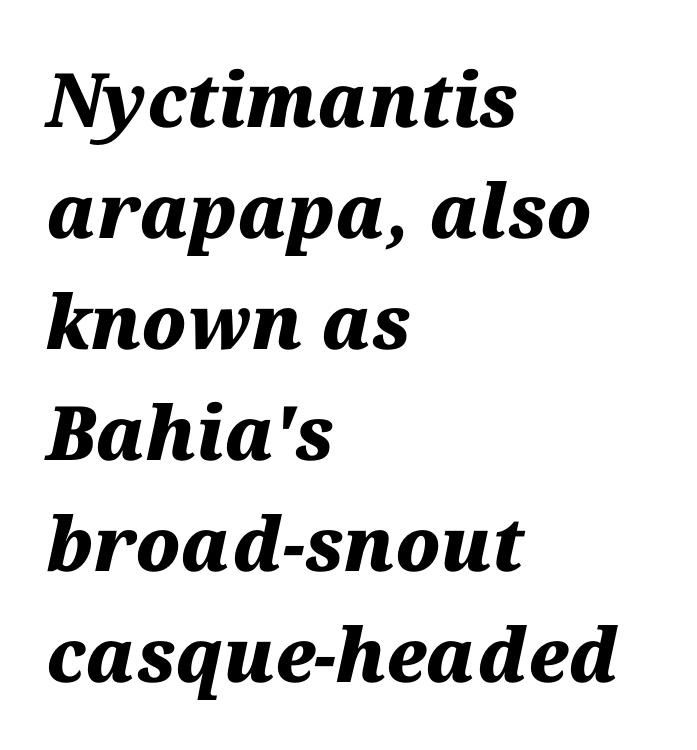
Q: Is the text bold? A: Yes.
Q: Is the text italic (slanted)? A: Yes, it leans right by about 12 degrees.
Q: Is the text underlined? A: No.
Q: How is the paragraph aligned? A: Left-aligned.
Q: Is the spacing between letters normal or unusually wide? A: Normal.
Q: Is the spacing between lines tight, normal or loose? A: Normal.
Q: Width (condensed, normal, or wide)? A: Normal.
Q: Stroke contrast? A: Medium.
Q: x-height? A: Medium.
Q: Monospaced? A: No.
